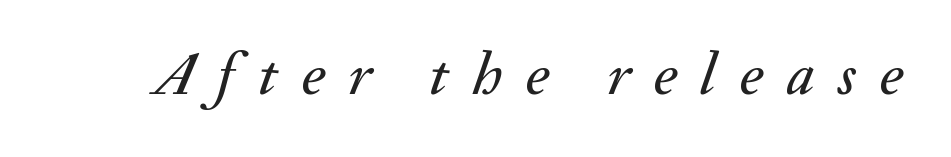
The image shows 60 px text type, italic (leaning right); set unusually wide letter spacing (+0.39 em), not underlined; medium stroke contrast and a small x-height.
